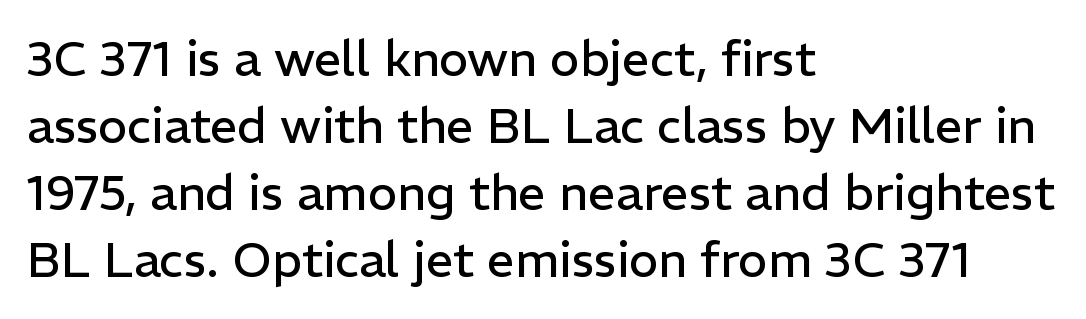
The image shows 49 px regular-weight sans-serif type, upright; set left-aligned, normal line spacing (1.37x), normal letter spacing, not underlined; low stroke contrast and a medium x-height.
